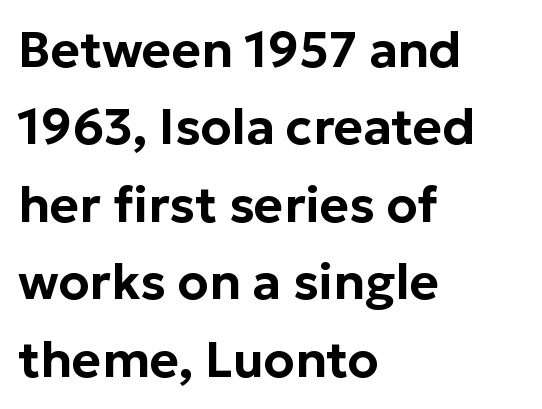
{"serif": "no", "italic": "no", "width": "normal", "stroke_contrast": "low", "x_height": "medium", "monospaced": "no", "underline": "no", "align": "left", "line_spacing": "normal", "line_spacing_ratio": 1.55, "letter_spacing": "normal", "letter_spacing_em": 0.0, "glyph_px": 50}
